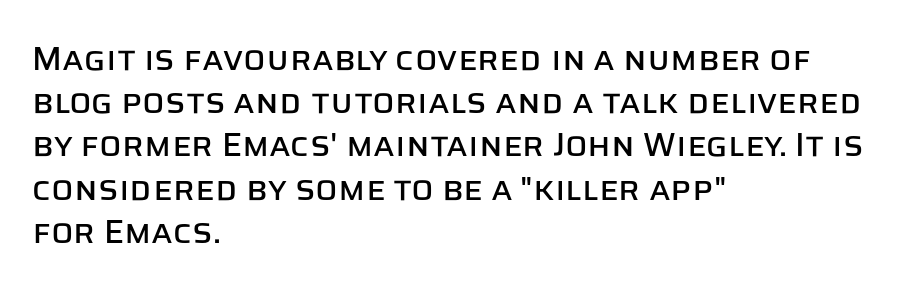
{"serif": "no", "italic": "no", "width": "normal", "stroke_contrast": "low", "x_height": "large", "monospaced": "no", "underline": "no", "align": "left", "line_spacing": "normal", "line_spacing_ratio": 1.31, "letter_spacing": "normal", "letter_spacing_em": 0.0, "glyph_px": 33}
